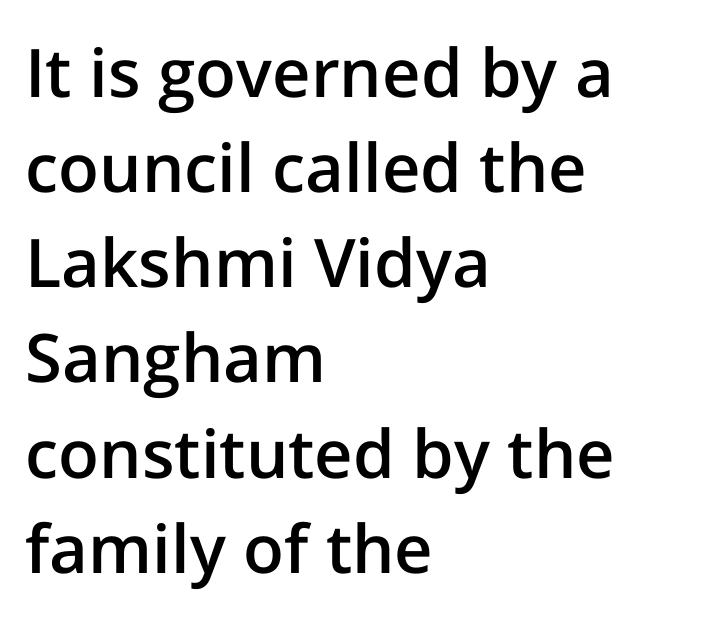
The image shows 67 px semibold sans-serif type, upright; set left-aligned, normal line spacing (1.42x), normal letter spacing, not underlined; low stroke contrast and a medium x-height.
